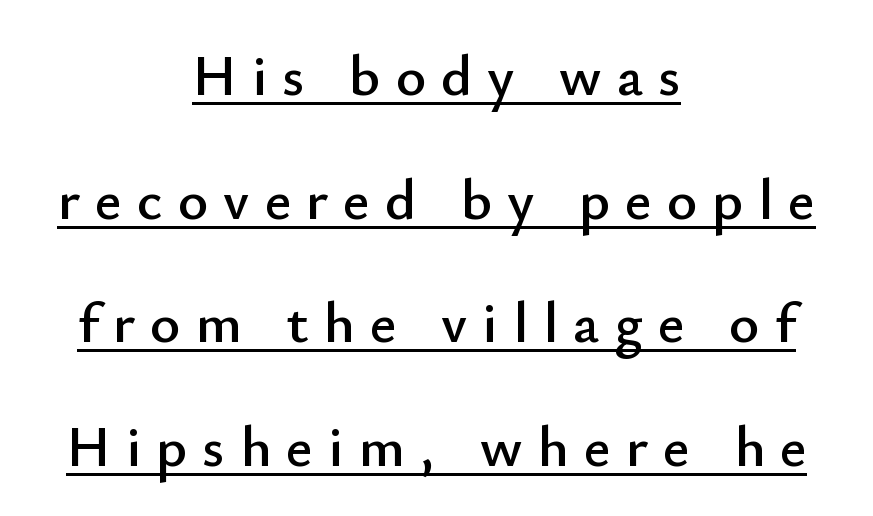
Upright lettering throughout. The space between consecutive lines is lavish. The rendering positions every line midway between the sides. Note: no serifs on the glyphs. Note the varied advance widths — an 'i' is clearly narrower than an 'm'. Honestly, the letter spacing is so wide it's the main thing you notice.
